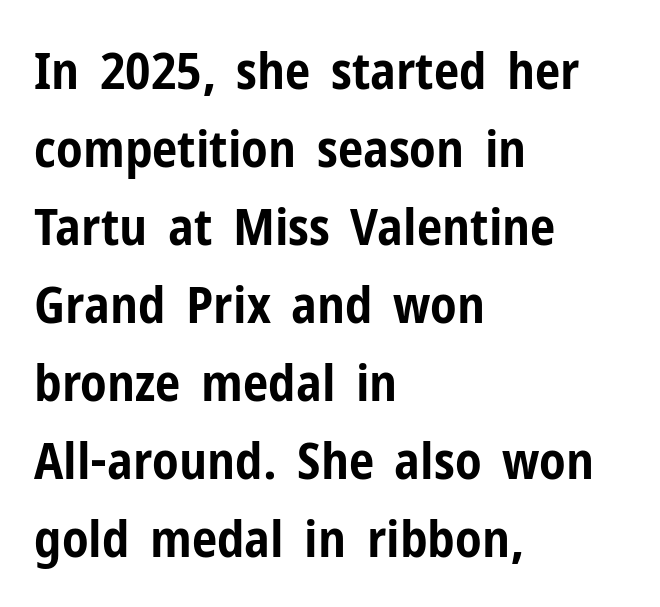
Notice how descenders clear the ascenders below comfortably — that's standard leading. In terms of weight, the rendering is a true, heavy bold. This sample uses an upright cut, with every glyph sitting square on the baseline. I'd call this a sans setting — the letters go barefoot.
